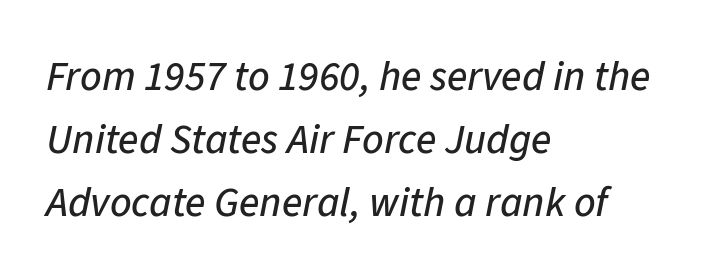
The image shows 42 px text type, italic (leaning right); set left-aligned, normal line spacing (1.5x), normal letter spacing, not underlined; low stroke contrast and a medium x-height.
